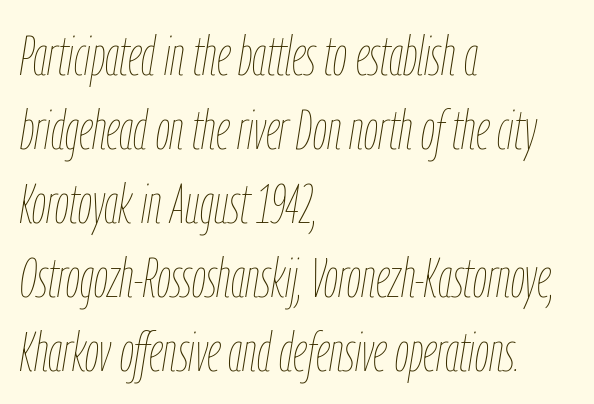
{"italic": "yes", "lean": "right", "slant_degrees": 9, "bold": "no", "weight": "thin", "width": "condensed", "stroke_contrast": "low", "x_height": "medium", "monospaced": "no", "underline": "no", "align": "left", "line_spacing": "normal", "line_spacing_ratio": 1.32, "letter_spacing": "normal", "letter_spacing_em": 0.0, "glyph_px": 56}
